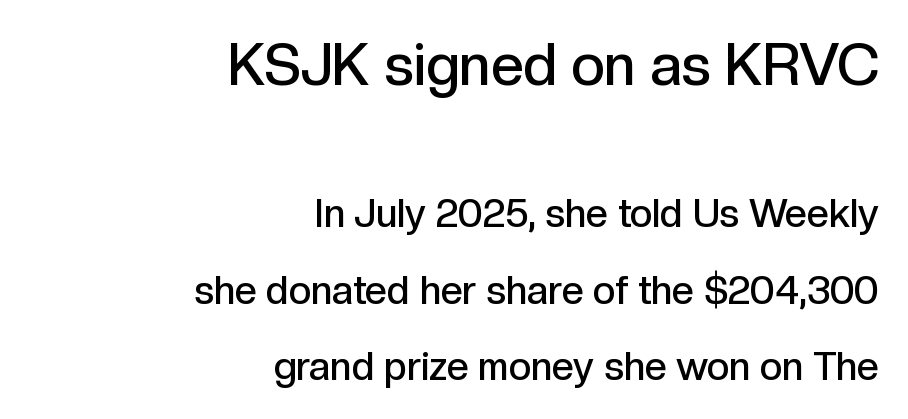
Q: Is the text bold? A: Semi-bold.
Q: Is the text italic (slanted)? A: No, it is upright.
Q: Is the typeface a serif or a sans-serif typeface? A: Sans-serif.
Q: Is the text underlined? A: No.
Q: How is the paragraph aligned? A: Right-aligned.
Q: Is the spacing between letters normal or unusually wide? A: Normal.
Q: Is the spacing between lines tight, normal or loose? A: Loose.
Q: Which block of text is set in a larger size, the first (top) or the second (bottom)? A: The first (top) one.
Q: Width (condensed, normal, or wide)? A: Normal.
Q: x-height? A: Medium.
Q: Monospaced? A: No.
